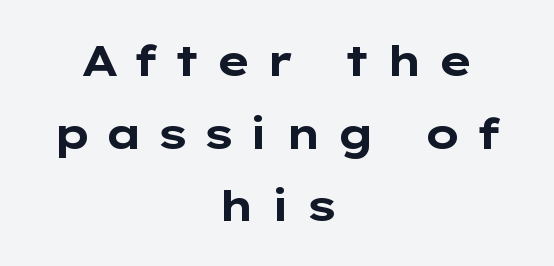
The image shows 43 px bold, wide sans-serif type, upright; set centered, normal line spacing (1.69x), unusually wide letter spacing (+0.34 em), not underlined; low stroke contrast and a medium x-height.
